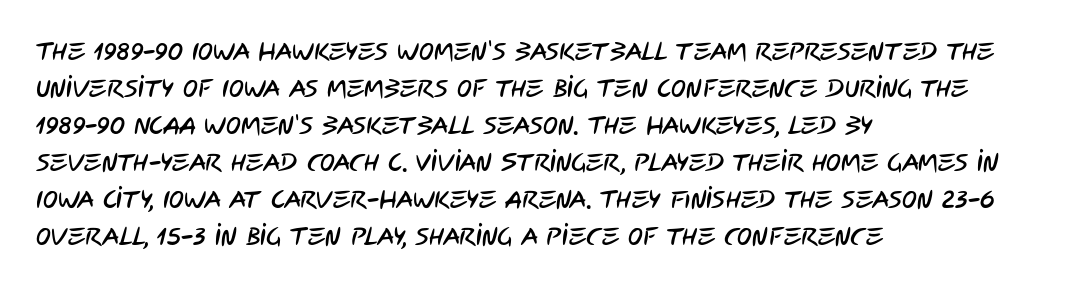
The specimen omits any rule beneath the text block's lines. Compared with typical body copy, the letter spacing here is the same. Compared with a centered layout, this one pins lines to the left instead. The rendering uses a moderate line-height, typical for paragraphs.
